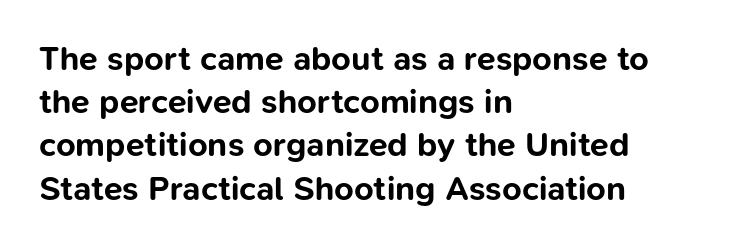
The image shows 34 px bold sans-serif type, upright; set left-aligned, normal line spacing (1.27x), normal letter spacing, not underlined; low stroke contrast and a medium x-height.
